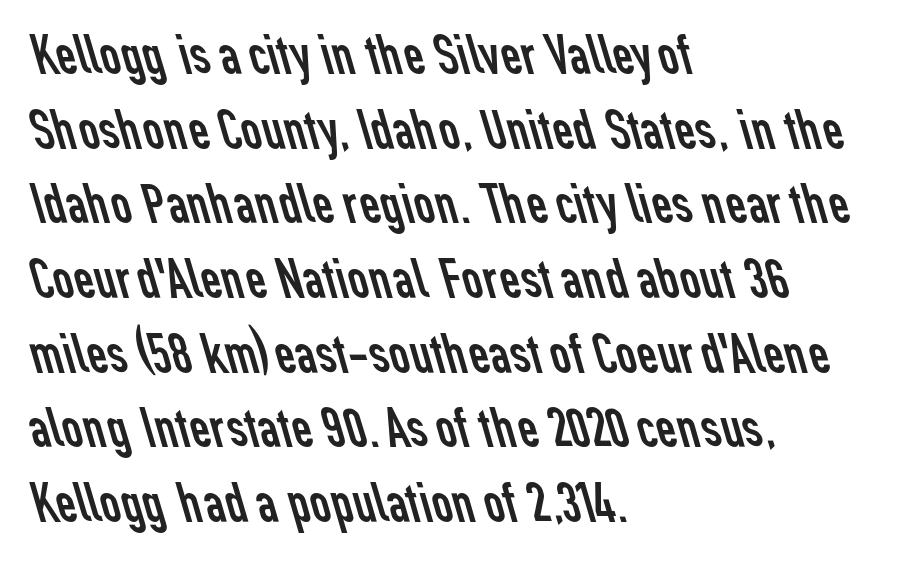
{"serif": "no", "bold": "no", "weight": "regular", "width": "normal", "stroke_contrast": "low", "x_height": "medium", "monospaced": "no", "underline": "no", "align": "left", "line_spacing": "normal", "line_spacing_ratio": 1.31, "letter_spacing": "normal", "letter_spacing_em": 0.0, "glyph_px": 57}
